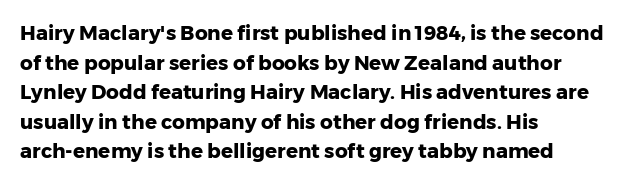
Q: Is the text bold? A: Yes.
Q: Is the text italic (slanted)? A: No, it is upright.
Q: Is the text underlined? A: No.
Q: How is the paragraph aligned? A: Left-aligned.
Q: Is the spacing between letters normal or unusually wide? A: Normal.
Q: Is the spacing between lines tight, normal or loose? A: Normal.
